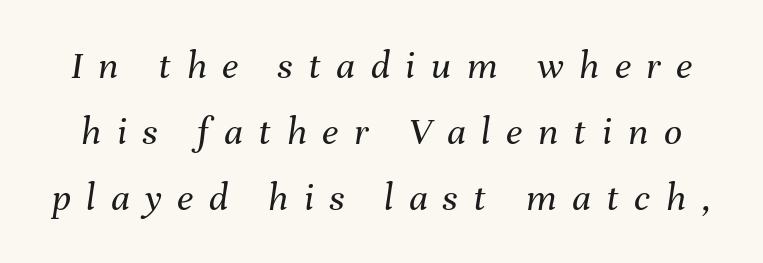
{"italic": "yes", "lean": "right", "slant_degrees": 8, "bold": "no", "weight": "regular", "width": "normal", "stroke_contrast": "medium", "x_height": "medium", "monospaced": "no", "underline": "no", "line_spacing": "normal", "line_spacing_ratio": 1.65, "letter_spacing": "wide", "letter_spacing_em": 0.39, "glyph_px": 40}
